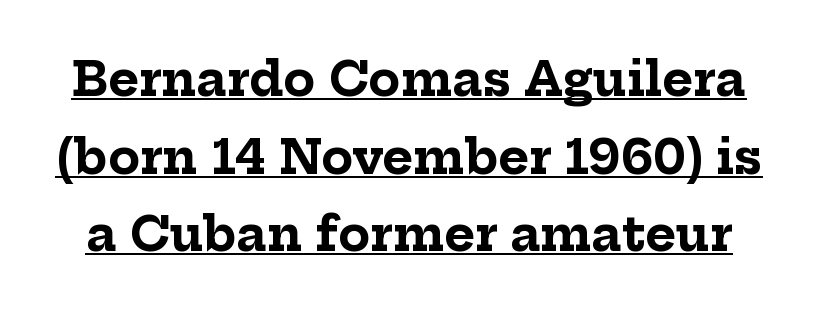
{"serif": "yes", "italic": "no", "bold": "yes", "weight": "bold", "width": "normal", "stroke_contrast": "low", "x_height": "medium", "monospaced": "no", "underline": "yes", "line_spacing": "normal", "line_spacing_ratio": 1.65, "letter_spacing": "normal", "letter_spacing_em": 0.0, "glyph_px": 47}
